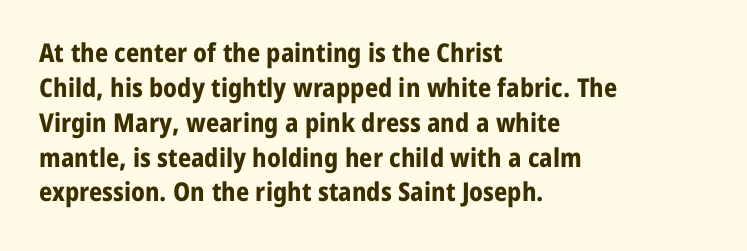
The image shows 26 px bold type, upright; set left-aligned, normal line spacing (1.34x), normal letter spacing, not underlined.
